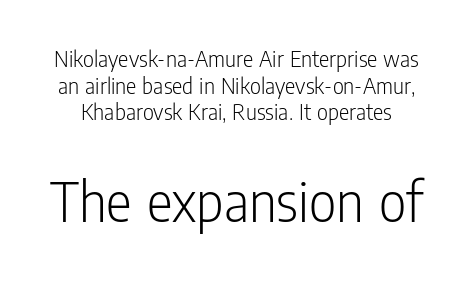
Two sizes are in play, and the larger belongs to the second block. Varying glyph widths throughout — classic text-font behaviour. The strokes carry an ordinary text weight at most. These lines were composed using upright roman letters.
